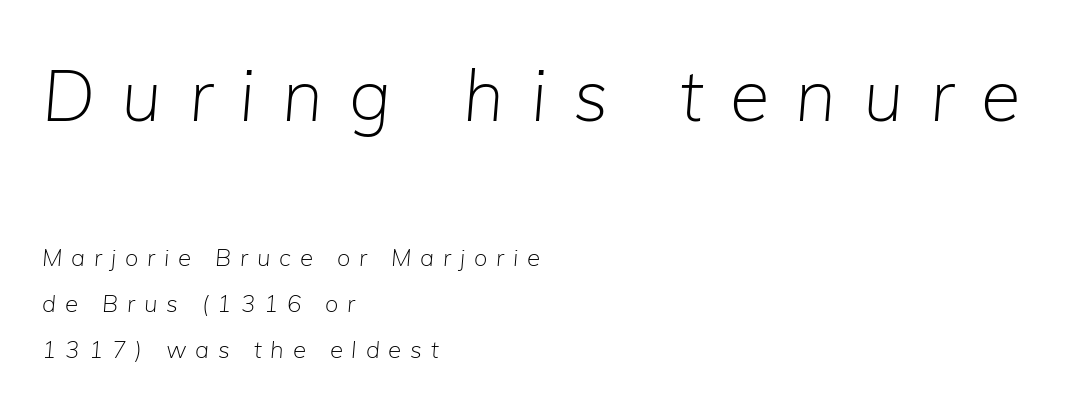
The image shows 72 px light type, italic (leaning right); set left-aligned, loose line spacing (1.93x), unusually wide letter spacing (+0.37 em), not underlined; the first (top) block is 3.0x larger; low stroke contrast and a medium x-height.
